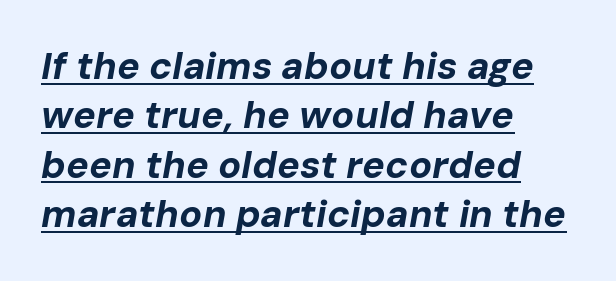
The image shows 38 px bold type, italic (leaning right); set left-aligned, normal line spacing (1.3x), normal letter spacing, underlined; low stroke contrast and a medium x-height.
